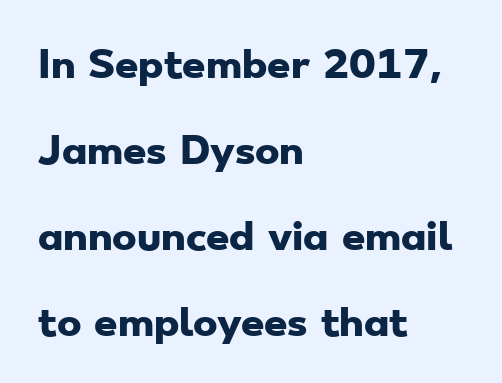
Q: Is the text bold? A: Yes.
Q: Is the typeface a serif or a sans-serif typeface? A: Sans-serif.
Q: Is the text underlined? A: No.
Q: How is the paragraph aligned? A: Left-aligned.
Q: Is the spacing between letters normal or unusually wide? A: Normal.
Q: Is the spacing between lines tight, normal or loose? A: Loose.
Q: Width (condensed, normal, or wide)? A: Wide.
Q: Stroke contrast? A: Low.
Q: x-height? A: Small.
Q: Monospaced? A: No.
